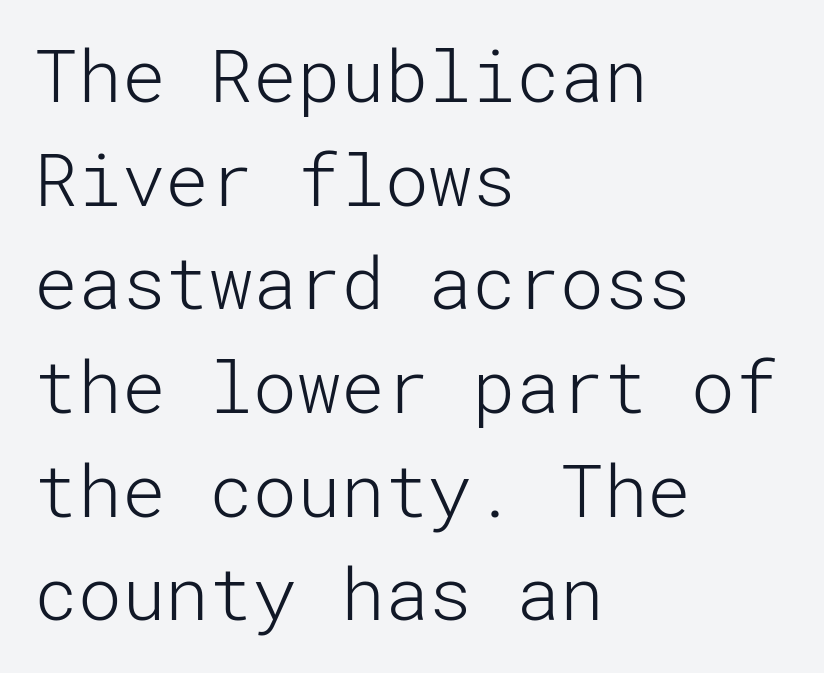
No word sits above an underline. Normally led — the rows are evenly, conventionally spaced. A roman cut, with each character standing at attention. The glyphs in this specimen are sans serif.
